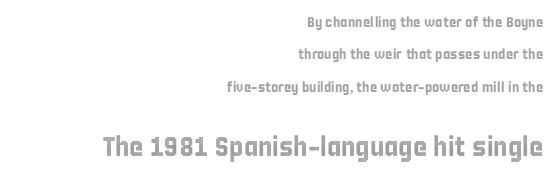
The image shows 27 px text type, upright; set right-aligned, loose line spacing (2.31x), normal letter spacing, not underlined; the second (bottom) block is 1.93x larger.
